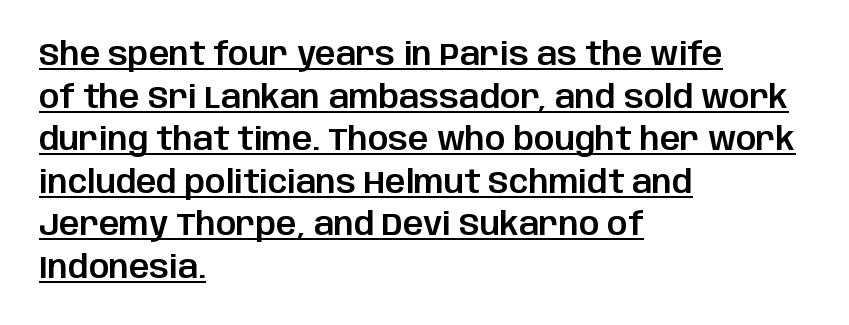
The image shows 32 px sans-serif type, upright; set left-aligned, normal line spacing (1.33x), normal letter spacing, underlined; low stroke contrast and a large x-height.
